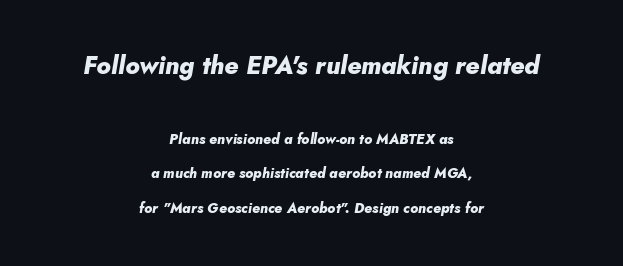
The image shows 25 px bold type, italic (leaning right); set centered, loose line spacing (2.47x), normal letter spacing, not underlined; the first (top) block is 1.79x larger.
